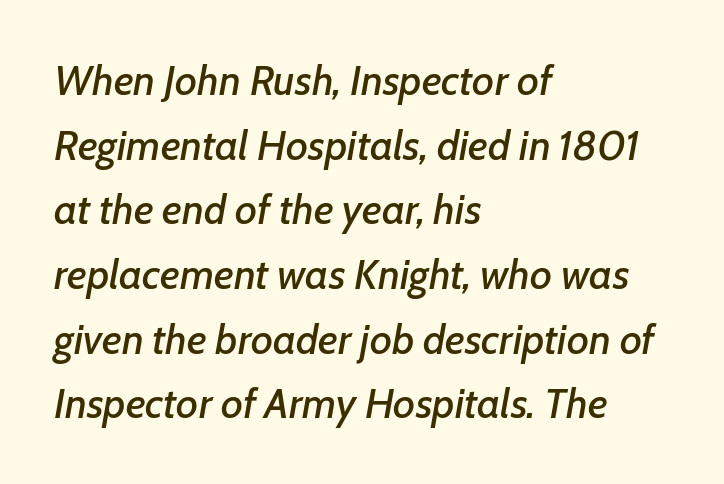
There's an unmistakable incline to the writing here. Does the leading feel generous? No, just average. The zone under the glyphs is completely vacant. Character widths vary here, with narrow letters taking less room than wide ones. Look at the tracking — it's just the regular setting, nothing added. Alignment: flush left.
